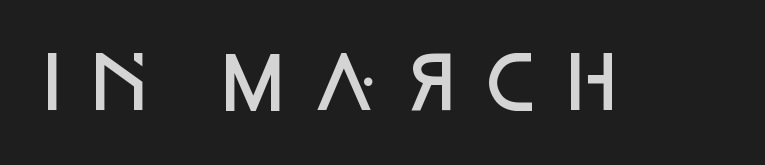
The image shows 70 px semibold sans-serif type, upright; set not underlined; low stroke contrast and a large x-height.
